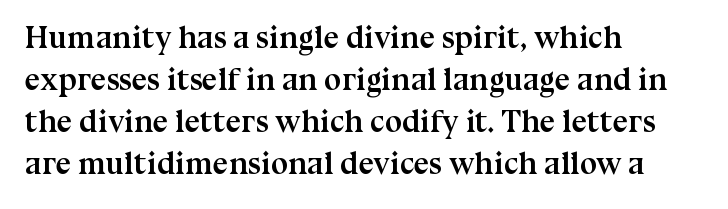
The image shows 31 px semibold serif type, upright; set left-aligned, normal line spacing (1.36x), normal letter spacing, not underlined; medium stroke contrast and a medium x-height.
